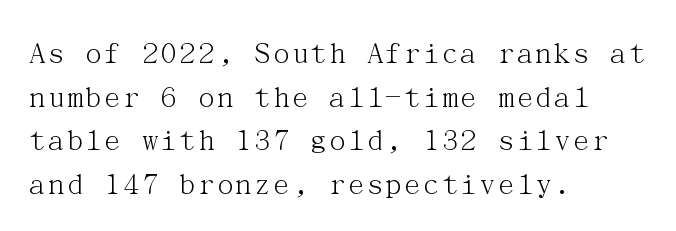
The image shows 32 px light serif type, upright; set left-aligned, normal line spacing (1.36x), normal letter spacing, not underlined; medium stroke contrast and a medium x-height.
